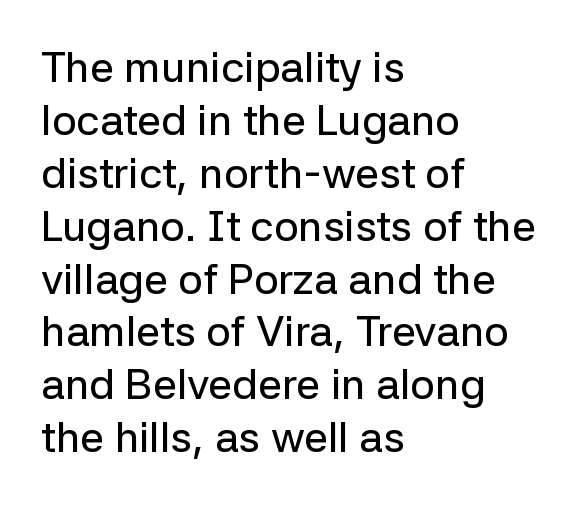
{"serif": "no", "italic": "no", "width": "normal", "stroke_contrast": "low", "x_height": "medium", "monospaced": "no", "underline": "no", "align": "left", "line_spacing_ratio": 1.23, "letter_spacing": "normal", "letter_spacing_em": 0.0, "glyph_px": 43}
